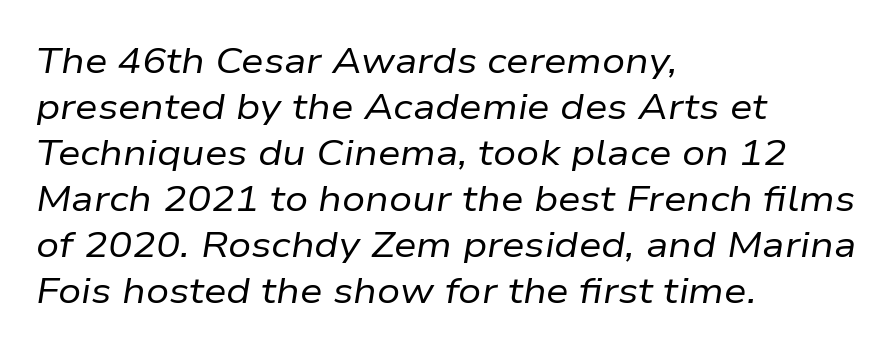
{"italic": "yes", "lean": "right", "slant_degrees": 9, "bold": "no", "weight": "regular", "width": "normal", "stroke_contrast": "low", "x_height": "medium", "monospaced": "no", "underline": "no", "align": "left", "line_spacing": "normal", "line_spacing_ratio": 1.28, "letter_spacing": "normal", "letter_spacing_em": 0.0, "glyph_px": 36}
